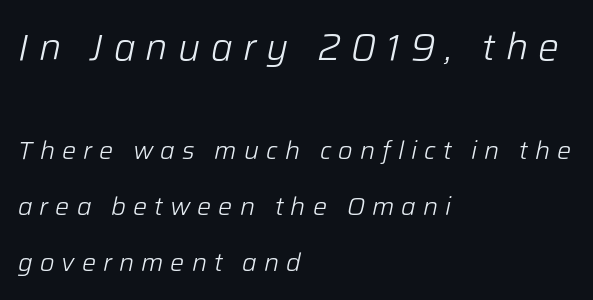
The image shows 37 px light type, italic (leaning right); set left-aligned, loose line spacing (2.23x), unusually wide letter spacing (+0.28 em), not underlined; the first (top) block is 1.48x larger; low stroke contrast and a medium x-height.
